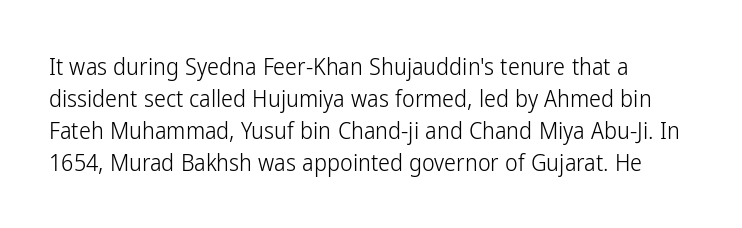
The image shows 24 px text type, upright; set left-aligned, normal line spacing (1.33x), normal letter spacing, not underlined.
